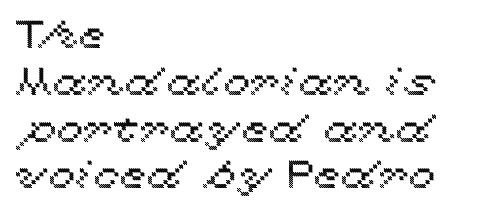
Q: Is the text italic (slanted)? A: Yes.
Q: Is the text underlined? A: No.
Q: How is the paragraph aligned? A: Left-aligned.
Q: Is the spacing between letters normal or unusually wide? A: Normal.
Q: Width (condensed, normal, or wide)? A: Wide.
Q: x-height? A: Medium.
Q: Monospaced? A: No.
